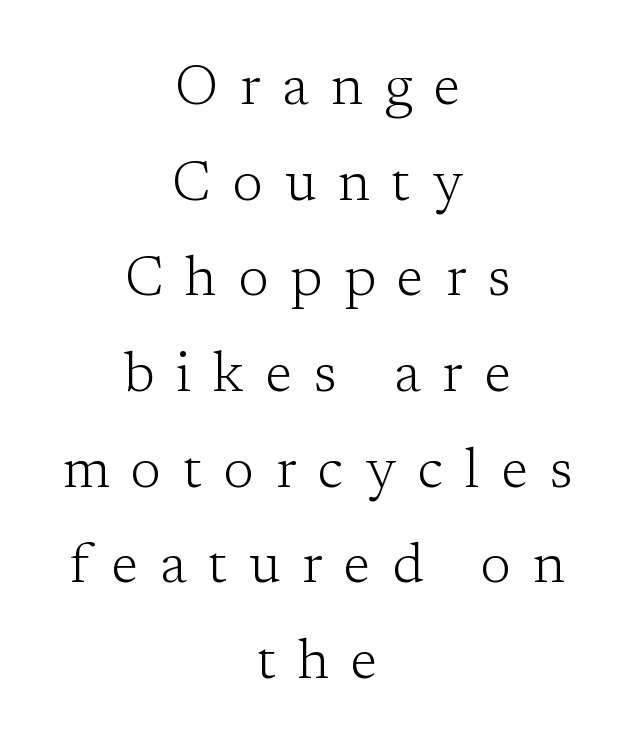
These lines are composed in type with serifs. The compositor balanced each line on the midline. A typesetter would mark this as roman, not italic. Here the designer chose a conventional face with non-uniform glyph widths.
